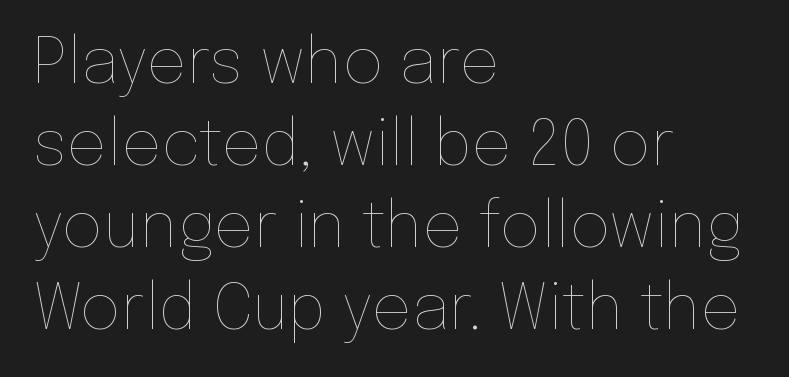
Default kerning and tracking; the words read as compact shapes. Is the block centered? No — it sits flush against the left margin. Italic? Not at all — the glyphs are vertical. A typesetter would call this leading conventional body-copy spacing. The weight tops out at a normal text grade. The face used here is proportionally spaced, like ordinary book or web type.
